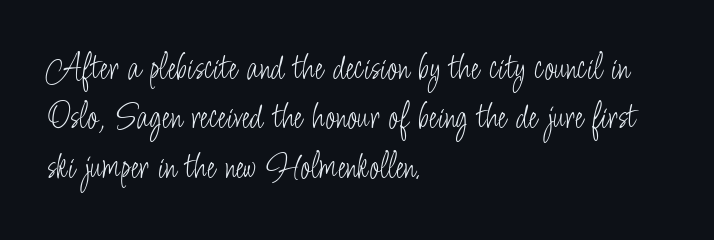
The typeface chosen for these lines omits serifs. Is this a heavy cut? Hardly; it is regular or lighter. This rendering leaves character spacing at its baseline value. Horizontal bands of white between lines are of average thickness. These lines are rendered in a variable-pitch font.
